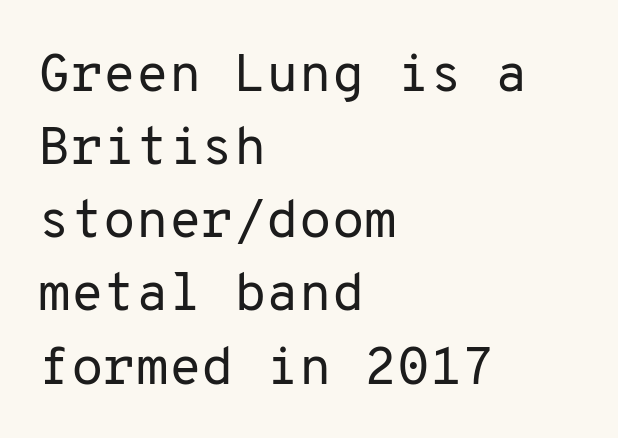
Every row of glyphs begins at an identical x-position on the left. The gaps between neighbouring characters are ordinary and unremarkable. Underlining? Definitely not there. Serif or sans? Sans — the stroke terminals are bare.
